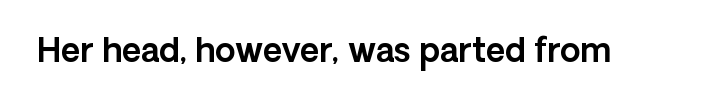
Q: Is the text italic (slanted)? A: No, it is upright.
Q: Is the typeface a serif or a sans-serif typeface? A: Sans-serif.
Q: Is the text underlined? A: No.
Q: Is the spacing between letters normal or unusually wide? A: Normal.
Q: Width (condensed, normal, or wide)? A: Normal.
Q: x-height? A: Medium.
Q: Monospaced? A: No.
